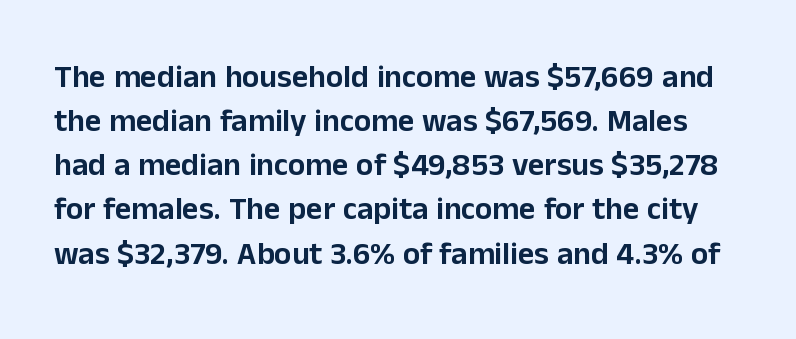
The image shows 32 px sans-serif type, upright; set normal line spacing (1.38x), normal letter spacing, not underlined; low stroke contrast and a medium x-height.
